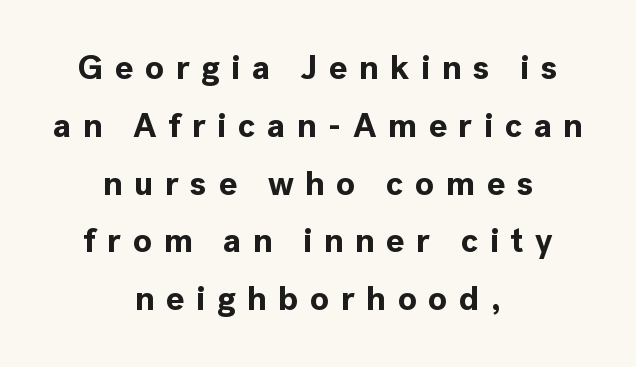
Here the designer chose a conventional face with non-uniform glyph widths. How heavy is the stroke? Heavy — this is a bold. This sample uses an upright cut, with every glyph sitting square on the baseline. Notice how the passage keeps no hard edge, just a central spine.
